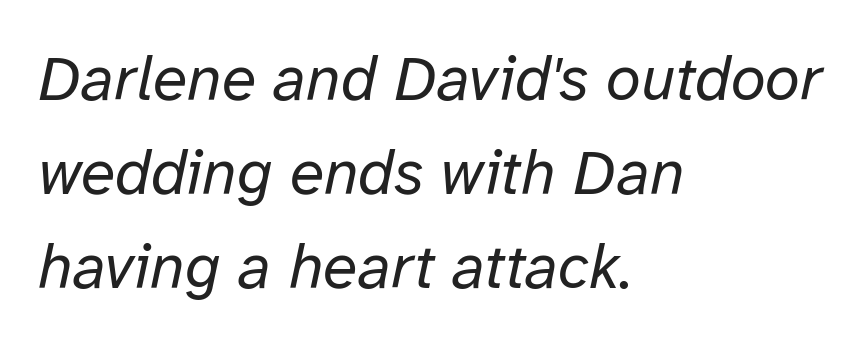
Quick note: italic. Compared with typical body copy, the letter spacing here is the same. You could not count columns in this text — the font is proportionally spaced. Short and long lines alike share a common starting point at left. Stems and bowls with no extra thickness — not bold.
